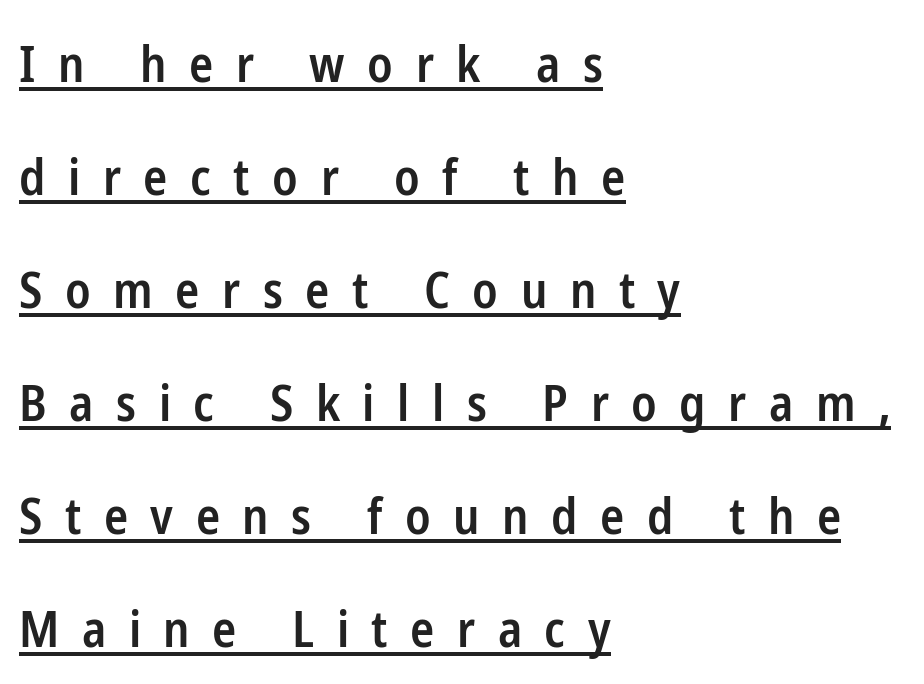
The letters carry no serifs — their stems end cleanly without finishing strokes. A typesetter would call this proportional, since set widths differ per character. Loosely led — the rows are spread out. The type is letterspaced generously, with wide tracking. This sample uses an upright cut, with every glyph sitting square on the baseline.
